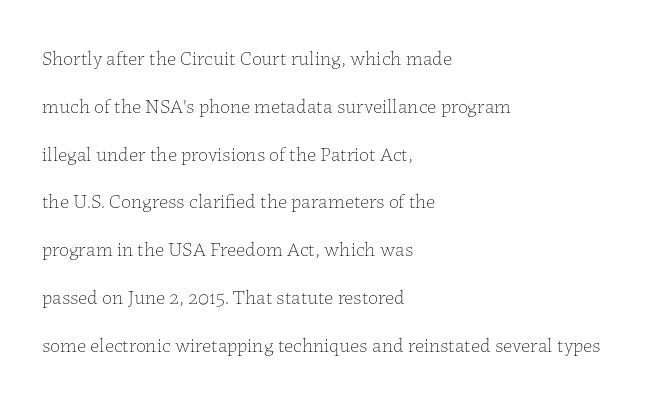
{"italic": "no", "bold": "no", "underline": "no", "align": "left", "line_spacing": "loose", "line_spacing_ratio": 2.39, "letter_spacing": "normal", "letter_spacing_em": 0.0, "glyph_px": 20}
